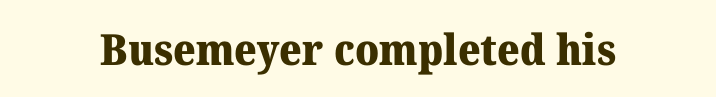
{"serif": "yes", "italic": "no", "bold": "yes", "weight": "heavy", "width": "normal", "stroke_contrast": "medium", "x_height": "medium", "monospaced": "no", "underline": "no", "letter_spacing": "normal", "letter_spacing_em": 0.0, "glyph_px": 43}
